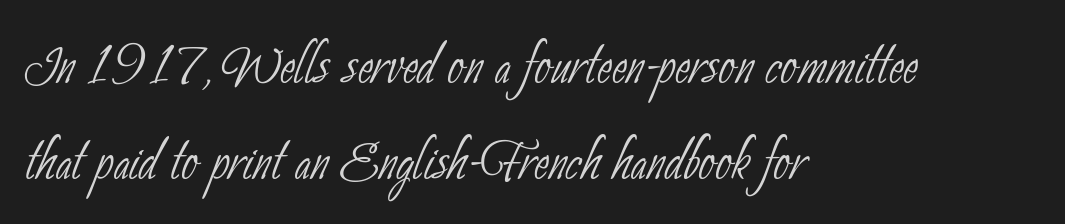
Q: Is the text bold? A: No.
Q: Is the typeface a serif or a sans-serif typeface? A: Sans-serif.
Q: Is the text underlined? A: No.
Q: How is the paragraph aligned? A: Left-aligned.
Q: Is the spacing between letters normal or unusually wide? A: Normal.
Q: Is the spacing between lines tight, normal or loose? A: Normal.
Q: Width (condensed, normal, or wide)? A: Condensed.
Q: Stroke contrast? A: Low.
Q: x-height? A: Small.
Q: Monospaced? A: No.
